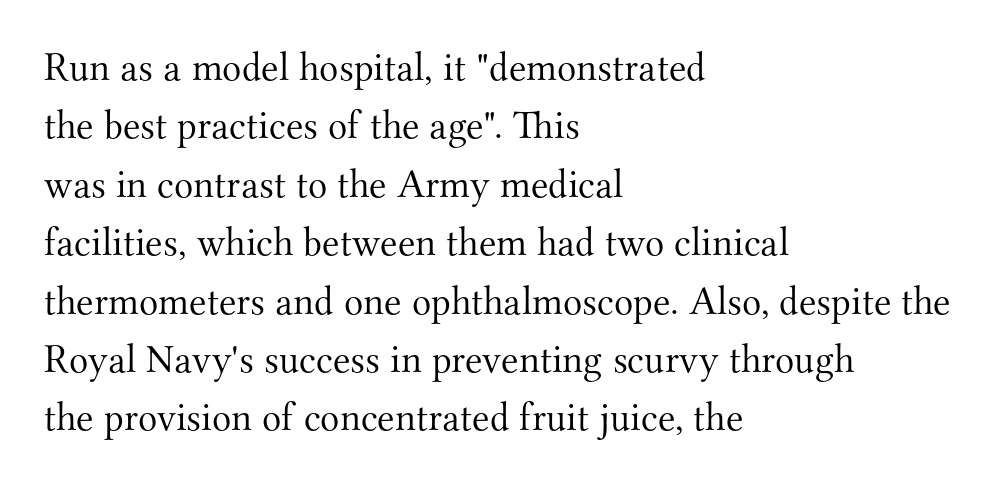
Q: Is the text bold? A: No.
Q: Is the text italic (slanted)? A: No, it is upright.
Q: Is the typeface a serif or a sans-serif typeface? A: Serif.
Q: Is the text underlined? A: No.
Q: How is the paragraph aligned? A: Left-aligned.
Q: Is the spacing between letters normal or unusually wide? A: Normal.
Q: Is the spacing between lines tight, normal or loose? A: Normal.
Q: Width (condensed, normal, or wide)? A: Normal.
Q: Stroke contrast? A: Medium.
Q: x-height? A: Small.
Q: Monospaced? A: No.
